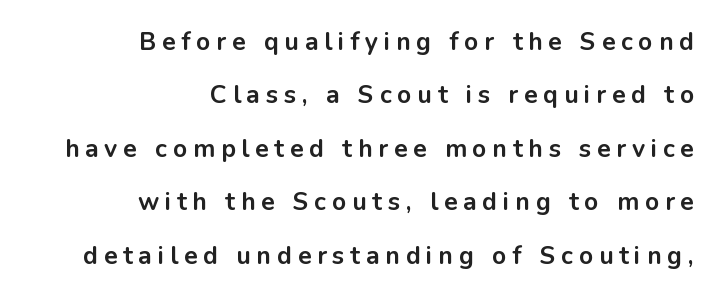
{"italic": "no", "bold": "yes", "underline": "no", "align": "right", "line_spacing": "loose", "line_spacing_ratio": 2.14, "letter_spacing": "wide", "letter_spacing_em": 0.23, "glyph_px": 25}
